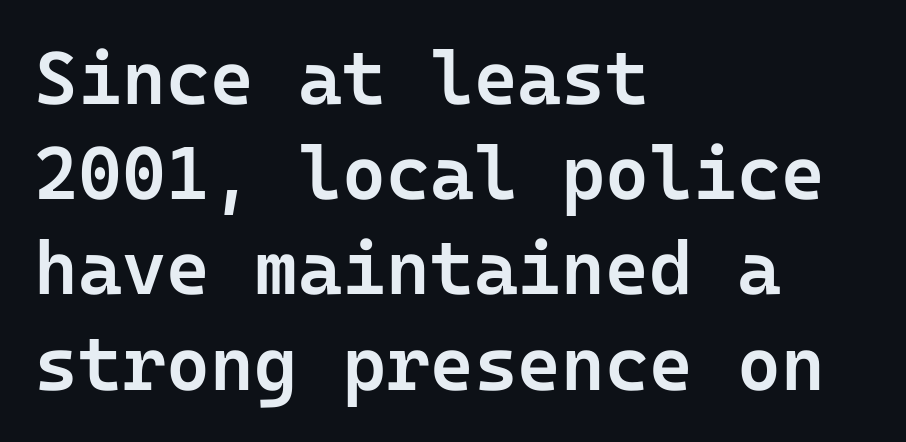
Students, this is semibold: more ink than regular, less than bold. Has an underline been added? It has not. The glyphs in this specimen are sans serif. The rendering keeps characters at their native spacing.
